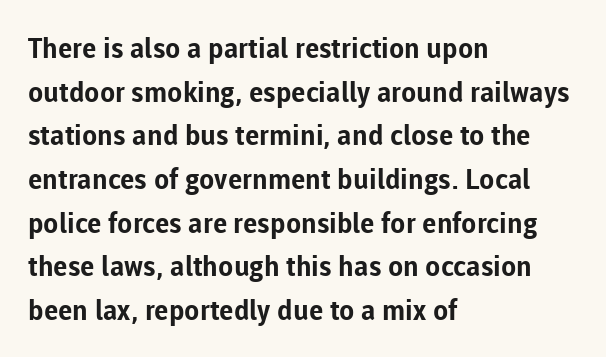
{"serif": "no", "italic": "no", "bold": "yes", "weight": "bold", "width": "normal", "stroke_contrast": "low", "x_height": "medium", "monospaced": "no", "underline": "no", "align": "left", "line_spacing": "normal", "line_spacing_ratio": 1.56, "letter_spacing": "normal", "letter_spacing_em": 0.0, "glyph_px": 28}
